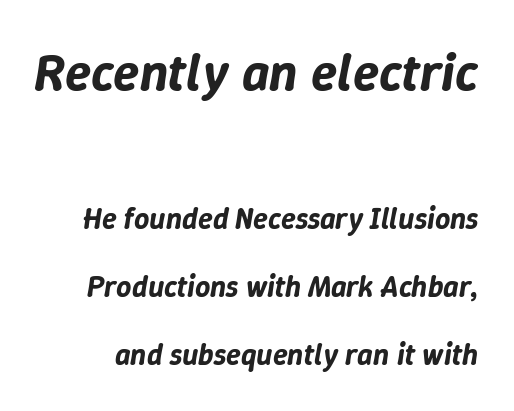
The image shows 53 px text type, italic (leaning right); set loose line spacing (2.26x), normal letter spacing, not underlined; the first (top) block is 1.77x larger; low stroke contrast and a medium x-height.
